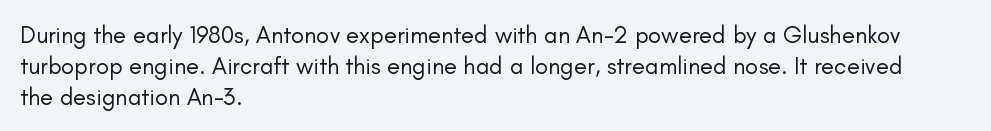
Q: Is the text bold? A: No.
Q: Is the text italic (slanted)? A: No, it is upright.
Q: Is the text underlined? A: No.
Q: How is the paragraph aligned? A: Left-aligned.
Q: Is the spacing between letters normal or unusually wide? A: Normal.
Q: Is the spacing between lines tight, normal or loose? A: Normal.
